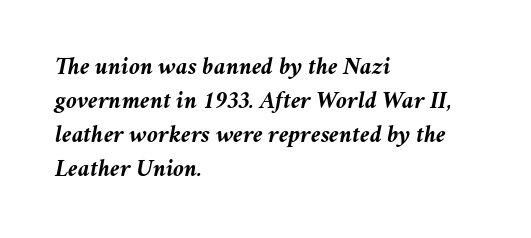
The image shows 25 px bold type, italic (leaning right); set left-aligned, normal line spacing (1.36x), normal letter spacing, not underlined.
